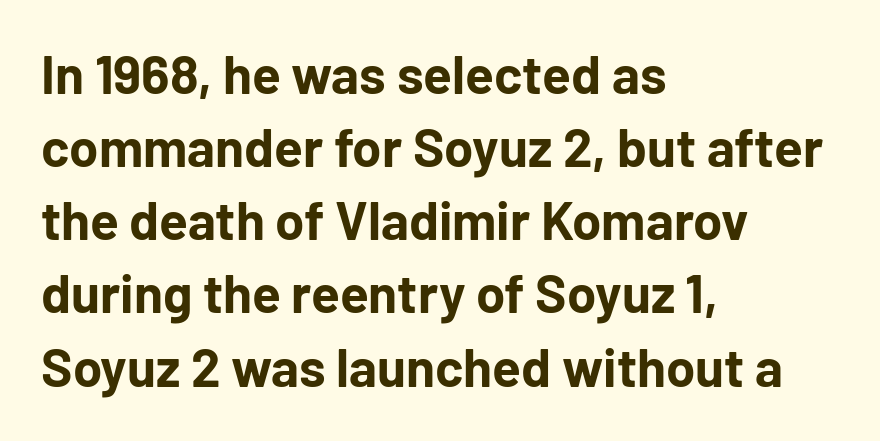
Q: Is the text bold? A: Yes.
Q: Is the text italic (slanted)? A: No, it is upright.
Q: Is the typeface a serif or a sans-serif typeface? A: Sans-serif.
Q: Is the text underlined? A: No.
Q: How is the paragraph aligned? A: Left-aligned.
Q: Is the spacing between letters normal or unusually wide? A: Normal.
Q: Is the spacing between lines tight, normal or loose? A: Normal.
Q: Width (condensed, normal, or wide)? A: Normal.
Q: Stroke contrast? A: Low.
Q: x-height? A: Medium.
Q: Monospaced? A: No.
